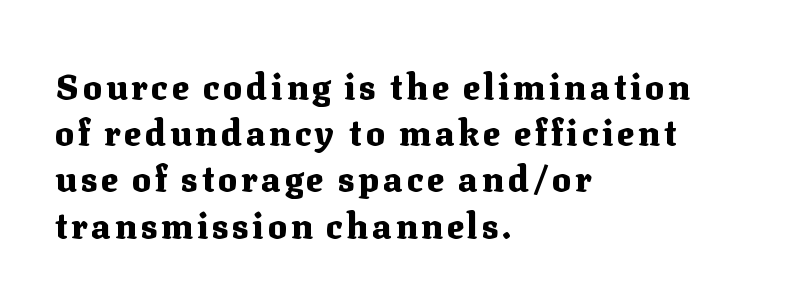
Q: Is the text bold? A: Yes.
Q: Is the text italic (slanted)? A: No, it is upright.
Q: Is the typeface a serif or a sans-serif typeface? A: Serif.
Q: Is the text underlined? A: No.
Q: How is the paragraph aligned? A: Left-aligned.
Q: Is the spacing between lines tight, normal or loose? A: Normal.
Q: Width (condensed, normal, or wide)? A: Normal.
Q: Stroke contrast? A: Medium.
Q: x-height? A: Medium.
Q: Monospaced? A: No.
